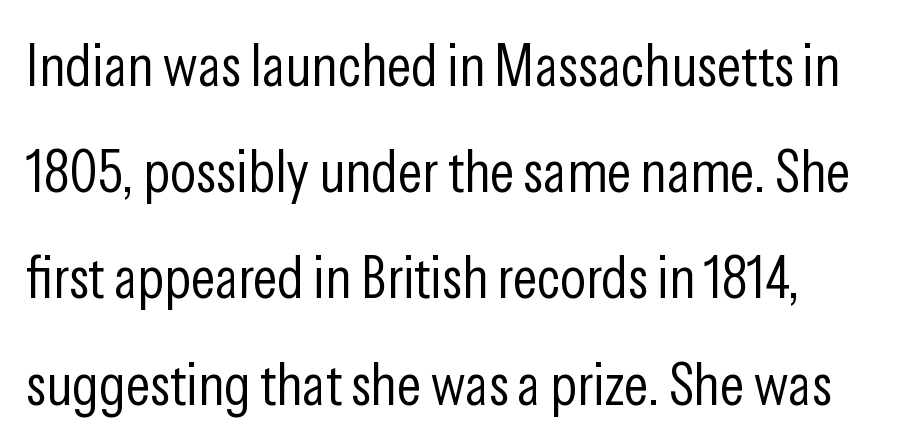
Clear beneath every line of the passage. Is this a sans? Yes — the strokes have no serifs. You could not count columns in this text — the font is proportionally spaced. Compared with typical body copy, the letter spacing here is the same. The weight tops out at a normal text grade. Reading down the block, your eye returns to a fixed left position each line.
